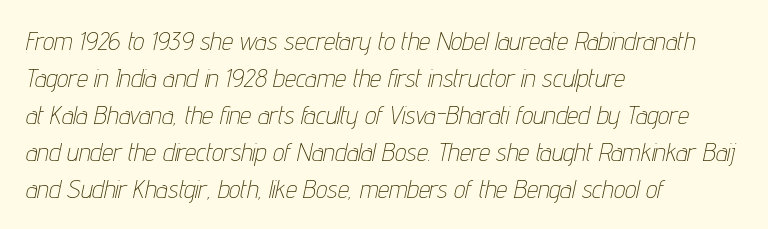
No letter is thick-stroked: the sample isn't bold. Typeset ragged right — the left edge is the straight one. Decoration check: the copy has no underline. Emphasis-style slanted type is in use. The tracking reads as untouched default to a designer's eye. A typesetter would call this leading conventional body-copy spacing.
